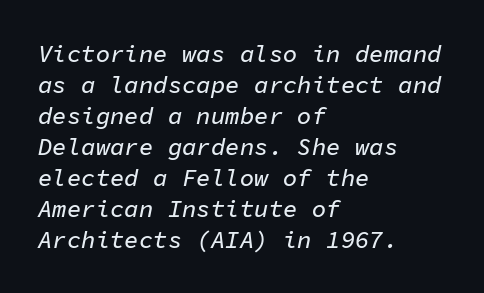
Q: Is the text italic (slanted)? A: Yes, it leans right by about 11 degrees.
Q: Is the text underlined? A: No.
Q: How is the paragraph aligned? A: Left-aligned.
Q: Is the spacing between letters normal or unusually wide? A: Normal.
Q: Is the spacing between lines tight, normal or loose? A: Normal.
